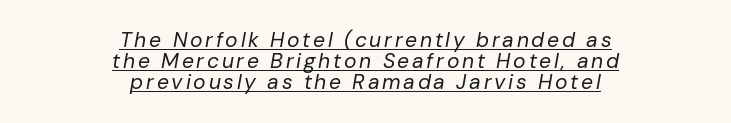
Q: Is the text bold? A: No.
Q: Is the text italic (slanted)? A: Yes, it leans right by about 10 degrees.
Q: Is the text underlined? A: Yes.
Q: How is the paragraph aligned? A: Centered.
Q: Is the spacing between lines tight, normal or loose? A: Tight.
